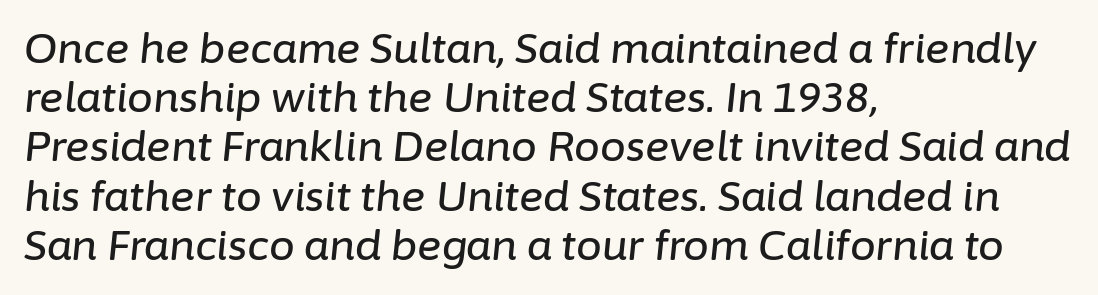
Looking at the ascenders, they clearly lean. Unmarked baselines from the first word to the last. Left-aligned paragraph, ragged on the right. Do the characters align in a grid? No, the font is proportional. The letterforms sit shoulder to shoulder at normal distance.
